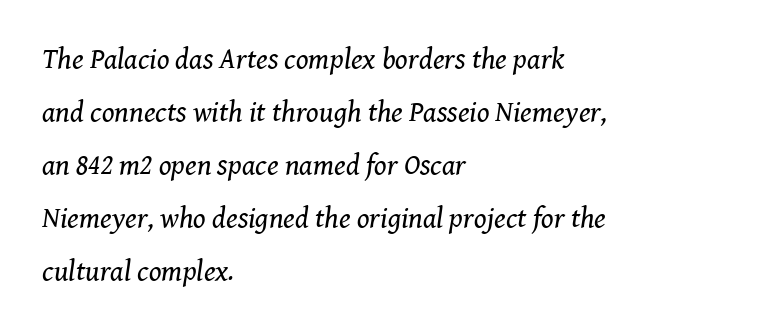
{"serif": "yes", "italic": "yes", "lean": "right", "slant_degrees": 8, "bold": "no", "weight": "regular", "width": "normal", "stroke_contrast": "medium", "x_height": "medium", "monospaced": "no", "underline": "no", "align": "left", "line_spacing_ratio": 1.83, "letter_spacing": "normal", "letter_spacing_em": 0.0, "glyph_px": 29}
